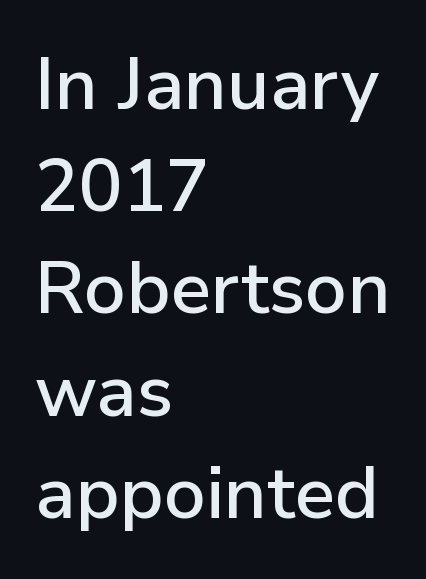
The image shows 73 px sans-serif type, upright; set left-aligned, normal line spacing (1.4x), normal letter spacing, not underlined; low stroke contrast and a medium x-height.
